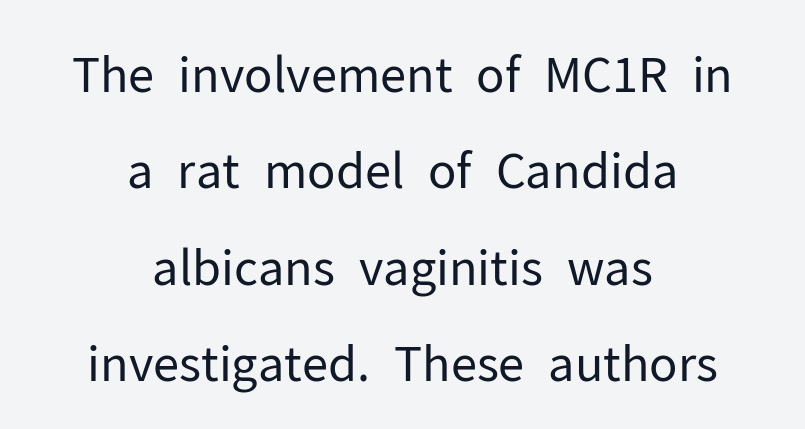
{"serif": "no", "italic": "no", "bold": "no", "weight": "regular", "width": "normal", "stroke_contrast": "low", "x_height": "medium", "monospaced": "no", "underline": "no", "align": "center", "line_spacing": "loose", "line_spacing_ratio": 2.01, "letter_spacing": "normal", "letter_spacing_em": 0.0, "glyph_px": 48}
